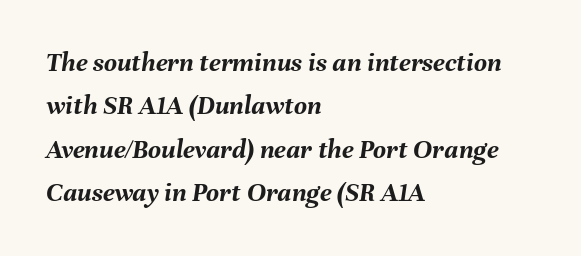
Q: Is the text bold? A: Yes.
Q: Is the text italic (slanted)? A: Yes, it leans right by about 8 degrees.
Q: Is the text underlined? A: No.
Q: How is the paragraph aligned? A: Left-aligned.
Q: Is the spacing between letters normal or unusually wide? A: Normal.
Q: Is the spacing between lines tight, normal or loose? A: Normal.
Q: Width (condensed, normal, or wide)? A: Normal.
Q: Stroke contrast? A: Medium.
Q: x-height? A: Medium.
Q: Monospaced? A: No.
